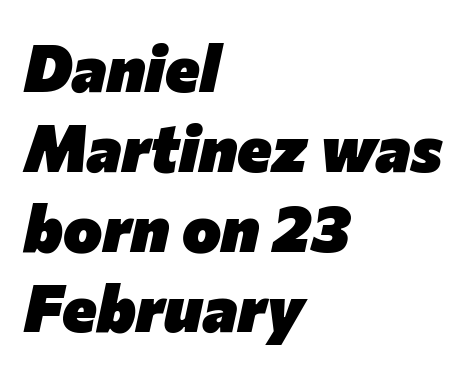
Letters rest on an invisible, unmarked baseline. Compared with an ordinary text face, these strokes are far heavier — a full bold. Line beginnings align vertically; line endings do not. Here the designer chose a conventional face with non-uniform glyph widths. The type is set solid horizontally, with unmodified tracking. Posture: slanted.
